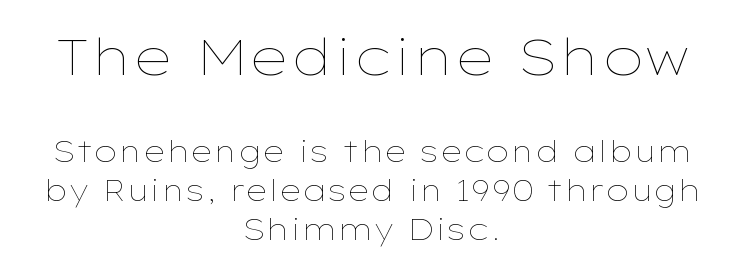
{"italic": "no", "bold": "no", "weight": "thin", "width": "wide", "stroke_contrast": "low", "x_height": "medium", "monospaced": "no", "underline": "no", "align": "center", "line_spacing": "normal", "line_spacing_ratio": 1.34, "letter_spacing": "normal", "letter_spacing_em": 0.0, "larger_block": "first", "size_ratio": 1.76, "glyph_px": 51}
